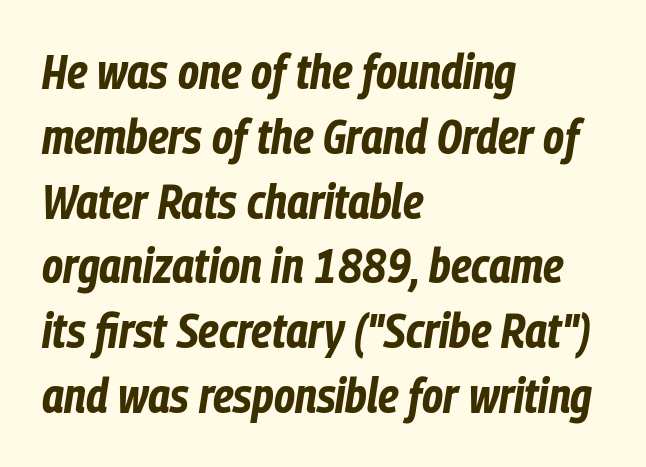
{"italic": "yes", "lean": "right", "slant_degrees": 9, "bold": "yes", "weight": "bold", "width": "condensed", "stroke_contrast": "low", "x_height": "medium", "monospaced": "no", "underline": "no", "align": "left", "line_spacing": "normal", "line_spacing_ratio": 1.35, "letter_spacing": "normal", "letter_spacing_em": 0.0, "glyph_px": 48}
